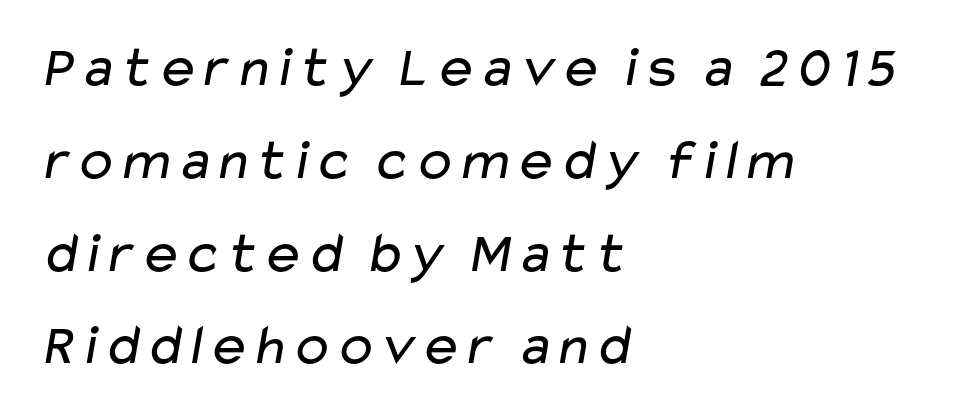
Q: Is the text bold? A: No.
Q: Is the typeface a serif or a sans-serif typeface? A: Sans-serif.
Q: Is the text underlined? A: No.
Q: How is the paragraph aligned? A: Left-aligned.
Q: Is the spacing between letters normal or unusually wide? A: Normal.
Q: Is the spacing between lines tight, normal or loose? A: Normal.
Q: Width (condensed, normal, or wide)? A: Wide.
Q: Stroke contrast? A: Low.
Q: x-height? A: Medium.
Q: Monospaced? A: No.
